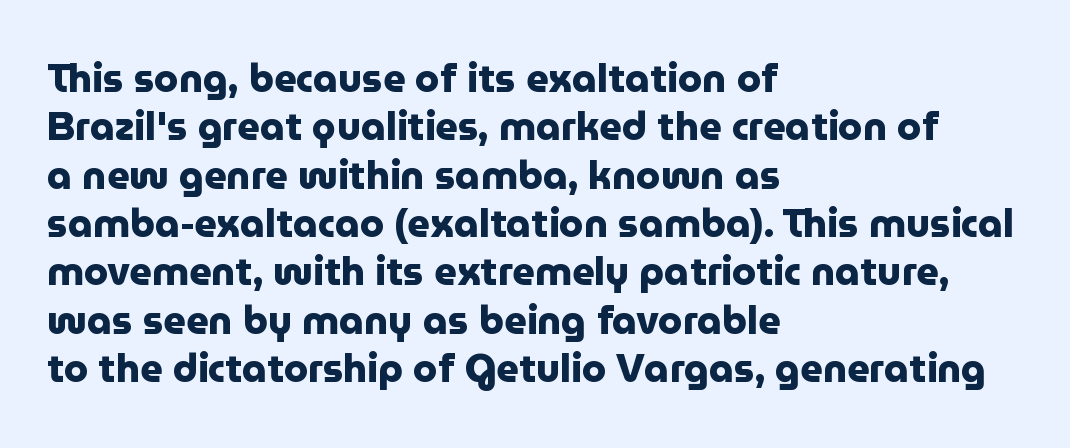
The image shows 39 px heavy sans-serif type, upright; set left-aligned, line spacing 1.24x, normal letter spacing, not underlined; low stroke contrast and a medium x-height.
